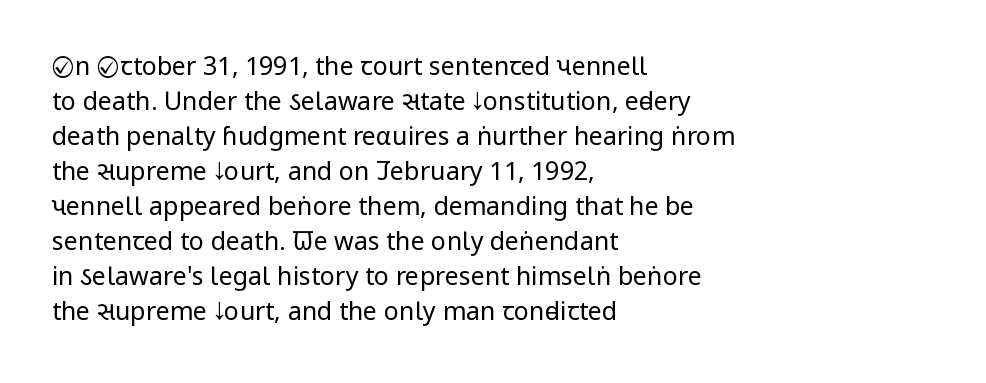
Nobody drew a line under any word here. The passage is arranged the way most books set body copy — flush left. Is the stroke heavy? The answer is a plain regular-or-lighter. Nobody touched the tracking dial on this one. A roman cut, with each character standing at attention. The space between consecutive lines is moderate.
